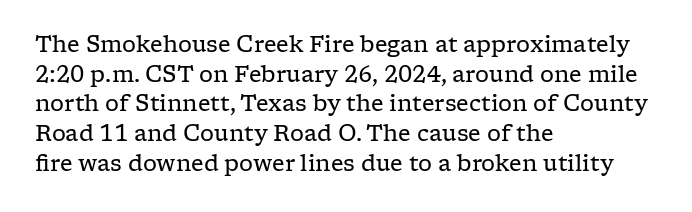
The image shows 22 px text type, upright; set left-aligned, normal line spacing (1.35x), normal letter spacing, not underlined.
